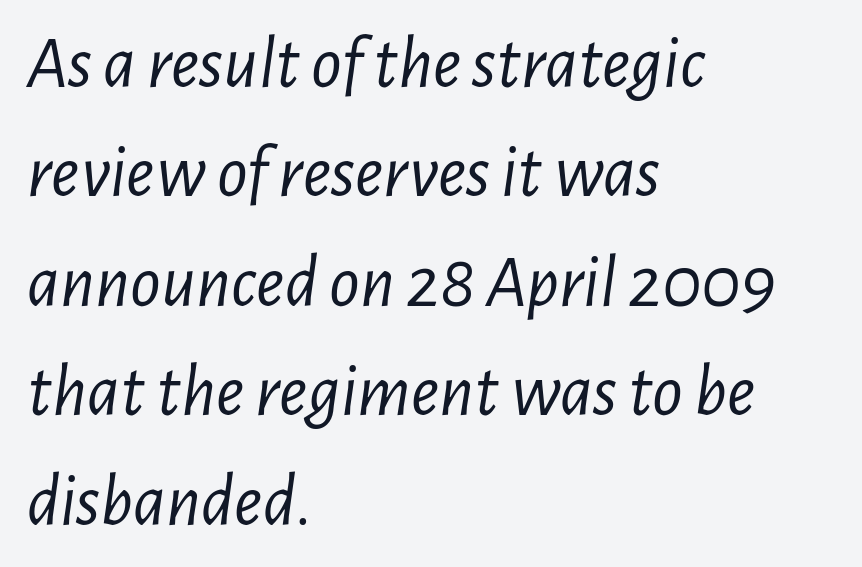
No heavy texture on the line: the type isn't bold. Baseline-to-baseline distance is the conventional proportion of letter height. Compared with ordinary roman type, these characters are visibly tilted. Observe the ordinary spacing: letters are neighbours, not strangers. A classic flush-left, rag-right setting is used for this passage.
